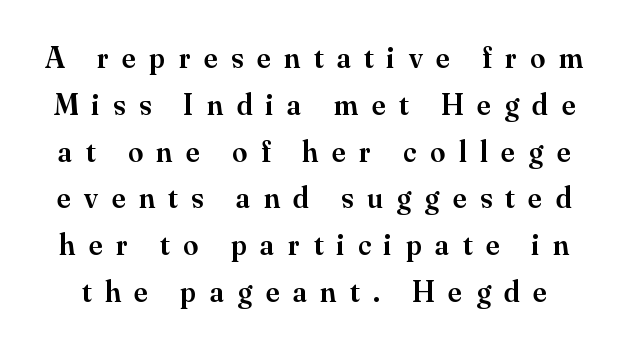
The typeface chosen for these lines features serifs. Students, this is semibold: more ink than regular, less than bold. The passage shown is not underscored anywhere. A typesetter would call this proportional, since set widths differ per character. A typesetter would call this leading conventional body-copy spacing.
